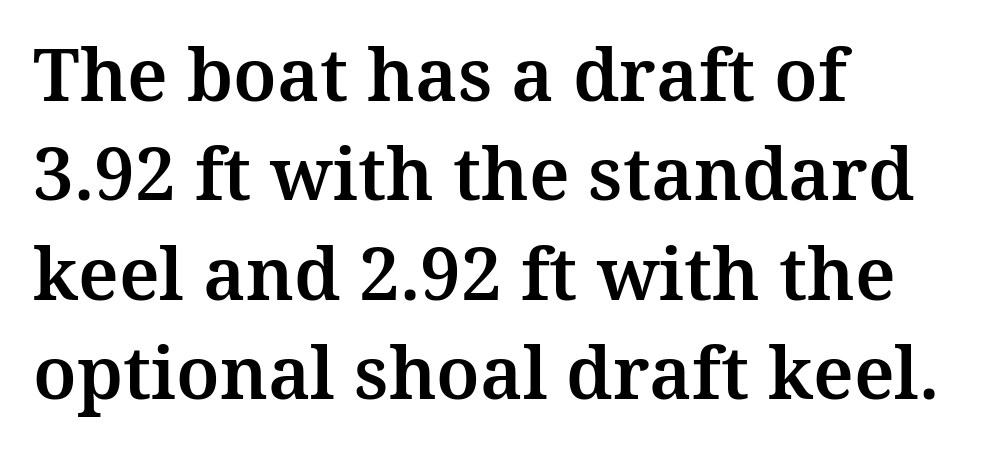
{"serif": "yes", "italic": "no", "width": "normal", "stroke_contrast": "medium", "x_height": "medium", "monospaced": "no", "underline": "no", "align": "left", "line_spacing": "normal", "line_spacing_ratio": 1.36, "letter_spacing": "normal", "letter_spacing_em": 0.0, "glyph_px": 73}
